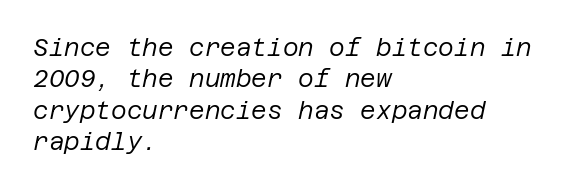
{"italic": "yes", "lean": "right", "slant_degrees": 12, "bold": "no", "underline": "no", "align": "left", "line_spacing": "normal", "line_spacing_ratio": 1.31, "letter_spacing": "normal", "letter_spacing_em": 0.0, "glyph_px": 24}
